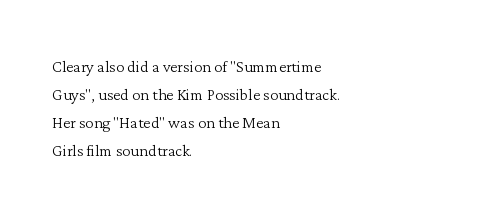
{"italic": "no", "bold": "no", "underline": "no", "align": "left", "line_spacing": "normal", "line_spacing_ratio": 1.34, "letter_spacing": "normal", "letter_spacing_em": 0.0, "glyph_px": 21}
